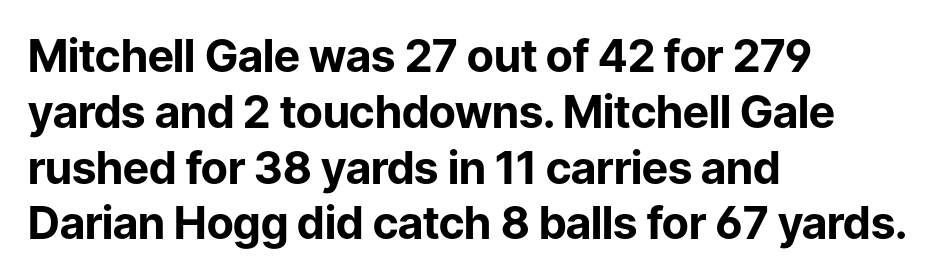
{"serif": "no", "italic": "no", "bold": "yes", "weight": "bold", "width": "normal", "stroke_contrast": "low", "x_height": "medium", "monospaced": "no", "underline": "no", "align": "left", "line_spacing_ratio": 1.24, "letter_spacing": "normal", "letter_spacing_em": 0.0, "glyph_px": 45}
